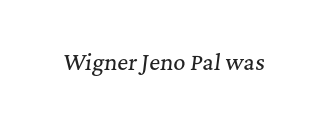
{"italic": "yes", "lean": "right", "slant_degrees": 7, "underline": "no", "letter_spacing": "normal", "letter_spacing_em": 0.0, "glyph_px": 21}
